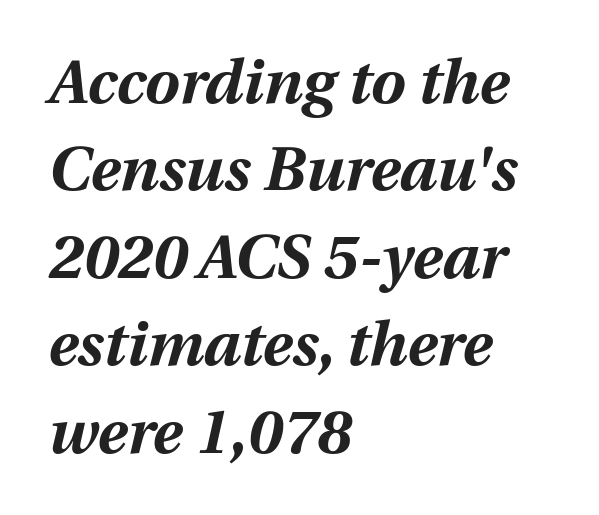
Q: Is the text bold? A: Yes.
Q: Is the text italic (slanted)? A: Yes, it leans right by about 12 degrees.
Q: Is the text underlined? A: No.
Q: How is the paragraph aligned? A: Left-aligned.
Q: Is the spacing between letters normal or unusually wide? A: Normal.
Q: Is the spacing between lines tight, normal or loose? A: Normal.
Q: Width (condensed, normal, or wide)? A: Normal.
Q: Stroke contrast? A: Medium.
Q: x-height? A: Medium.
Q: Monospaced? A: No.
